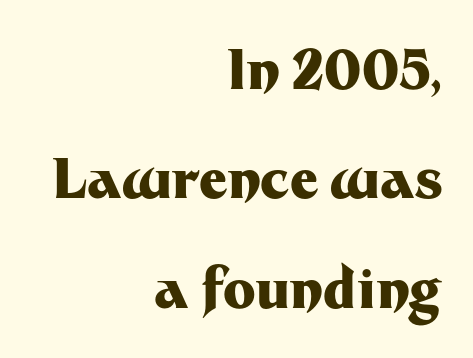
{"serif": "no", "italic": "no", "bold": "yes", "weight": "heavy", "width": "normal", "stroke_contrast": "medium", "x_height": "medium", "monospaced": "no", "underline": "no", "align": "right", "line_spacing": "loose", "line_spacing_ratio": 1.99, "letter_spacing": "normal", "letter_spacing_em": 0.0, "glyph_px": 55}
